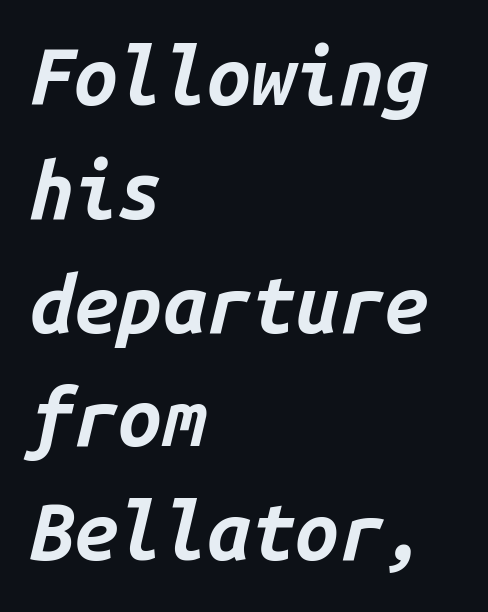
The image shows 79 px bold type, italic (leaning right), monospaced; set left-aligned, normal line spacing (1.44x), normal letter spacing, not underlined; low stroke contrast and a medium x-height.
